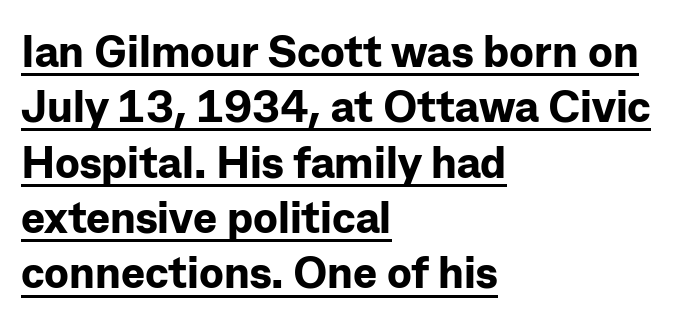
{"serif": "no", "italic": "no", "bold": "yes", "weight": "bold", "width": "normal", "stroke_contrast": "low", "x_height": "medium", "monospaced": "no", "underline": "yes", "align": "left", "line_spacing_ratio": 1.23, "letter_spacing": "normal", "letter_spacing_em": 0.0, "glyph_px": 45}
